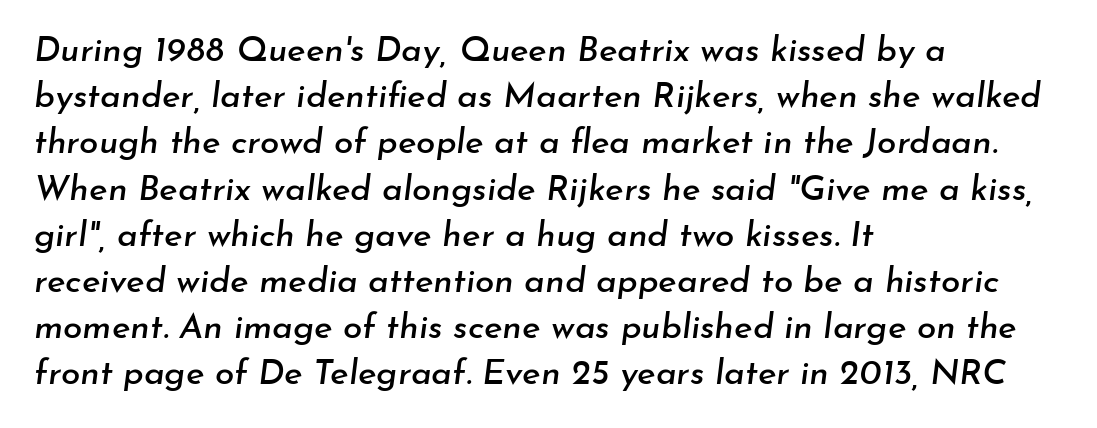
The image shows 35 px text type, italic (leaning right); set left-aligned, normal line spacing (1.32x), normal letter spacing, not underlined; low stroke contrast and a small x-height.
